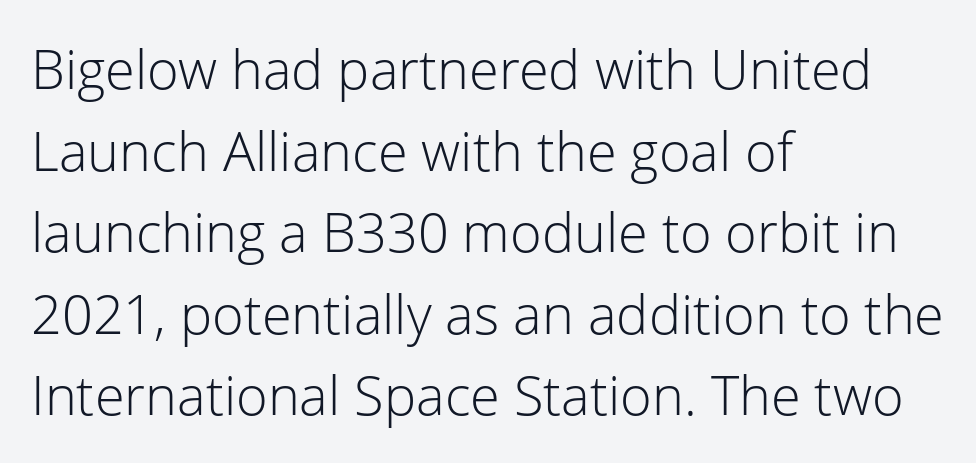
{"serif": "no", "italic": "no", "bold": "no", "weight": "light", "width": "normal", "stroke_contrast": "low", "x_height": "medium", "monospaced": "no", "underline": "no", "align": "left", "line_spacing": "normal", "line_spacing_ratio": 1.51, "letter_spacing": "normal", "letter_spacing_em": 0.0, "glyph_px": 54}
